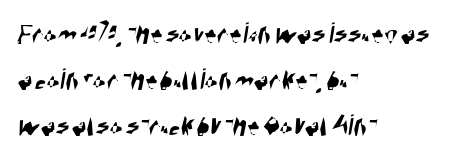
Q: Is the typeface a serif or a sans-serif typeface? A: Sans-serif.
Q: Is the text underlined? A: No.
Q: How is the paragraph aligned? A: Left-aligned.
Q: Is the spacing between letters normal or unusually wide? A: Normal.
Q: Is the spacing between lines tight, normal or loose? A: Normal.
Q: Width (condensed, normal, or wide)? A: Condensed.
Q: Stroke contrast? A: High.
Q: x-height? A: Large.
Q: Monospaced? A: No.
